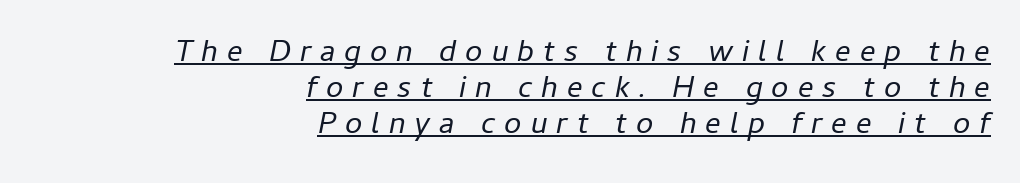
Like a heading marked for emphasis, these lines bear an underscore. Is this a heavy cut? Hardly; it is regular or lighter. Here the glyphs are tracked loosely, breaking word shapes into spaced letters. Slanted lettering throughout. These lines are rendered in a variable-pitch font.
